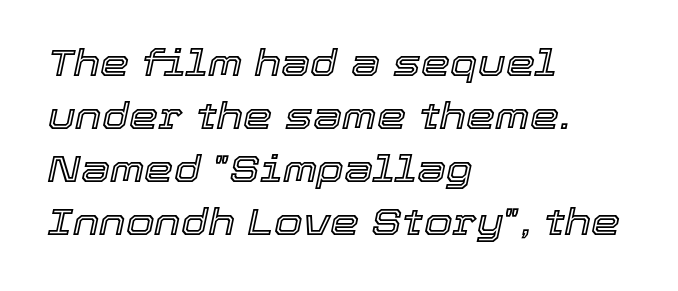
Q: Is the text italic (slanted)? A: Yes, it leans right by about 12 degrees.
Q: Is the text underlined? A: No.
Q: How is the paragraph aligned? A: Left-aligned.
Q: Is the spacing between letters normal or unusually wide? A: Normal.
Q: Is the spacing between lines tight, normal or loose? A: Normal.
Q: Width (condensed, normal, or wide)? A: Normal.
Q: x-height? A: Medium.
Q: Monospaced? A: No.
